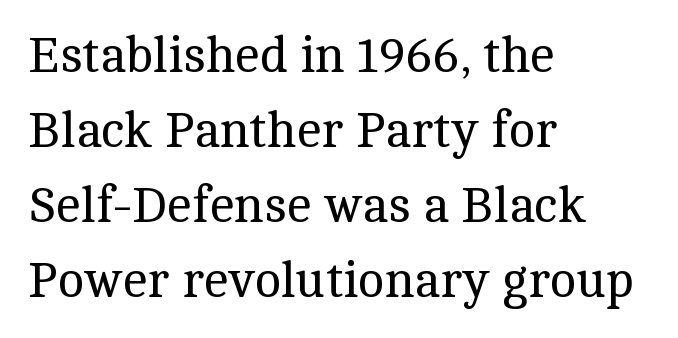
Q: Is the text bold? A: No.
Q: Is the text italic (slanted)? A: No, it is upright.
Q: Is the typeface a serif or a sans-serif typeface? A: Serif.
Q: Is the text underlined? A: No.
Q: How is the paragraph aligned? A: Left-aligned.
Q: Is the spacing between letters normal or unusually wide? A: Normal.
Q: Is the spacing between lines tight, normal or loose? A: Normal.
Q: Width (condensed, normal, or wide)? A: Normal.
Q: x-height? A: Medium.
Q: Monospaced? A: No.
